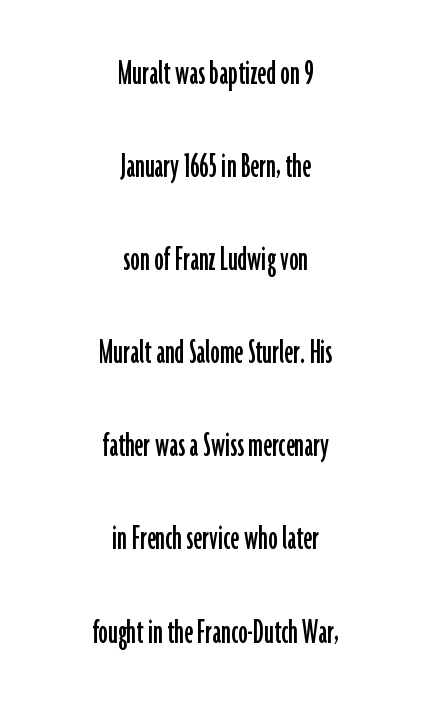
{"serif": "no", "italic": "no", "width": "condensed", "stroke_contrast": "low", "x_height": "medium", "monospaced": "no", "underline": "no", "align": "center", "line_spacing": "loose", "line_spacing_ratio": 2.45, "letter_spacing": "normal", "letter_spacing_em": 0.0, "glyph_px": 38}
